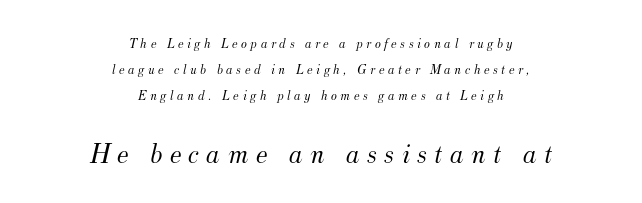
Centered paragraph, ragged on both sides. The glyphs look as if they've been sheared to an angle. The horizontal fit of the characters is loose and conspicuously gappy. No heavy texture on the line: the type isn't bold.
